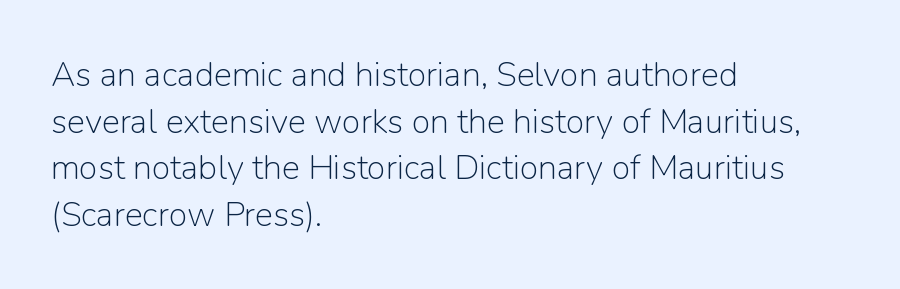
Q: Is the text bold? A: No.
Q: Is the text italic (slanted)? A: No, it is upright.
Q: Is the typeface a serif or a sans-serif typeface? A: Sans-serif.
Q: Is the text underlined? A: No.
Q: How is the paragraph aligned? A: Left-aligned.
Q: Is the spacing between letters normal or unusually wide? A: Normal.
Q: Is the spacing between lines tight, normal or loose? A: Normal.
Q: Width (condensed, normal, or wide)? A: Normal.
Q: Stroke contrast? A: Low.
Q: x-height? A: Medium.
Q: Monospaced? A: No.
